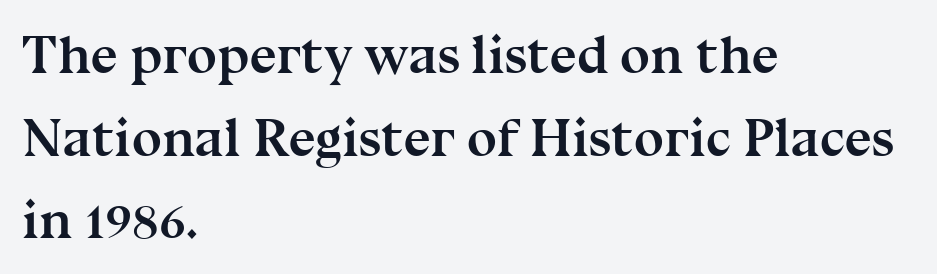
{"serif": "yes", "italic": "no", "bold": "yes", "weight": "semibold", "width": "normal", "stroke_contrast": "medium", "x_height": "medium", "monospaced": "no", "underline": "no", "align": "left", "line_spacing": "normal", "line_spacing_ratio": 1.53, "letter_spacing": "normal", "letter_spacing_em": 0.0, "glyph_px": 54}
